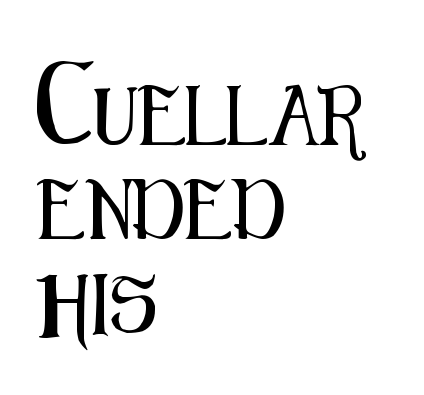
Quick note: not italic, upright. How are the letters spaced? Ordinarily, with no added tracking. Is the block centered? No — it sits flush against the left margin. These lines sit exactly where default settings would place them.
